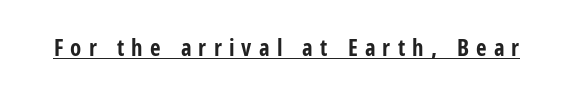
The specimen includes a rule beneath the text block's lines. The lettering stays uniformly vertical, giving the passage a roman look. Observe the wide spacing: letters keep a clear distance from each other. You'd pick this weight for a headline — it's a proper bold.
